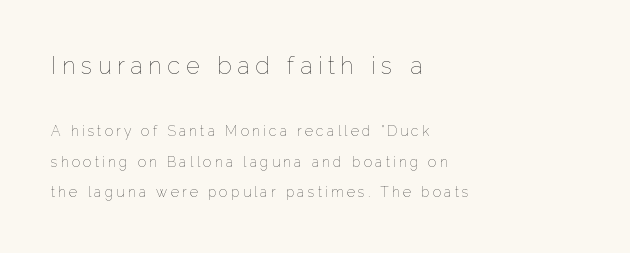
Anything drawn beneath the words? Only blank space. These lines stand farther apart than default settings would place them. The specimen reads as upright at a glance. Caption: upper text group enlarged, lower text group reduced.
